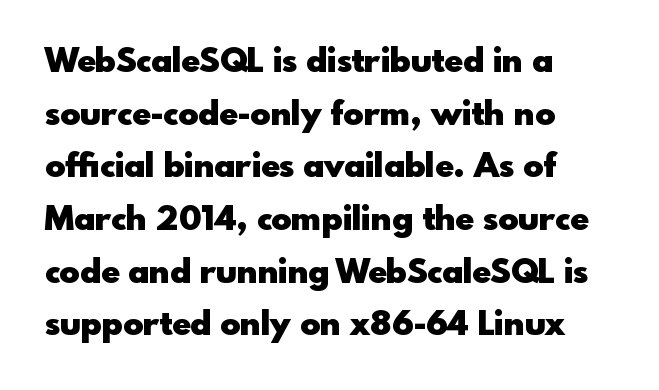
The image shows 34 px heavy sans-serif type, upright; set left-aligned, normal line spacing (1.55x), normal letter spacing, not underlined; a small x-height.
